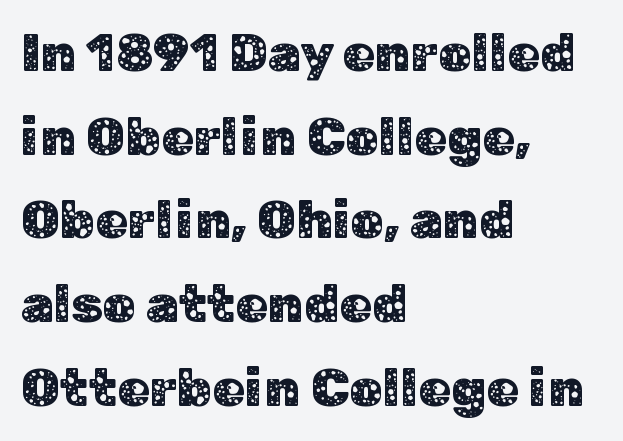
{"serif": "no", "italic": "no", "width": "normal", "stroke_contrast": "low", "x_height": "medium", "monospaced": "no", "underline": "no", "align": "left", "line_spacing": "normal", "line_spacing_ratio": 1.58, "letter_spacing": "normal", "letter_spacing_em": 0.0, "glyph_px": 53}
